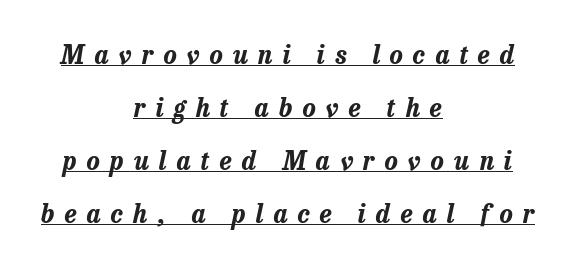
You could fit nearly another row in the gap between these rows. Underlined type. One-word summary of the alignment: center. Designer's note — italics engaged. Between one letter and the next there's a generous, obvious gap. Plenty of ink on the page — the face is bold.
